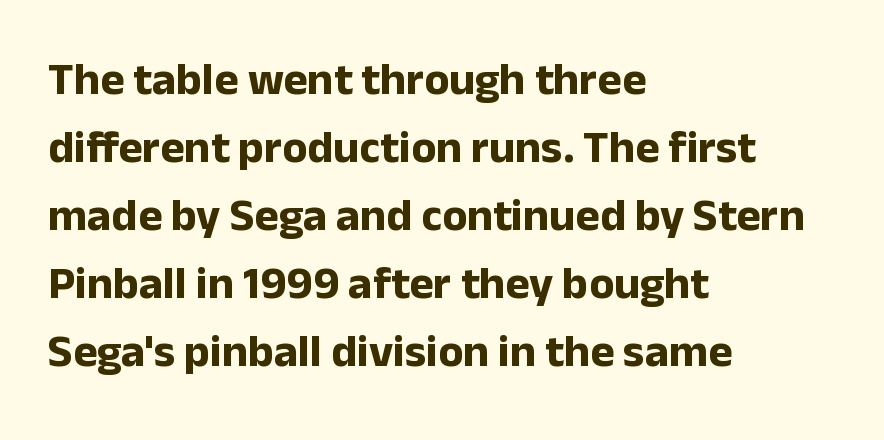
Each line starts at the same left margin while the right side varies. Do the characters align in a grid? No, the font is proportional. Stroke thickness is high; the sample reads as a true bold. You could call the tracking neutral — neither tight nor loose.
